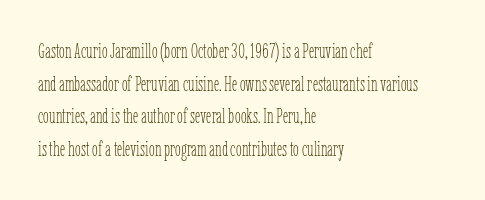
The image shows 21 px text type, upright; set left-aligned, normal line spacing (1.55x), normal letter spacing, not underlined.
